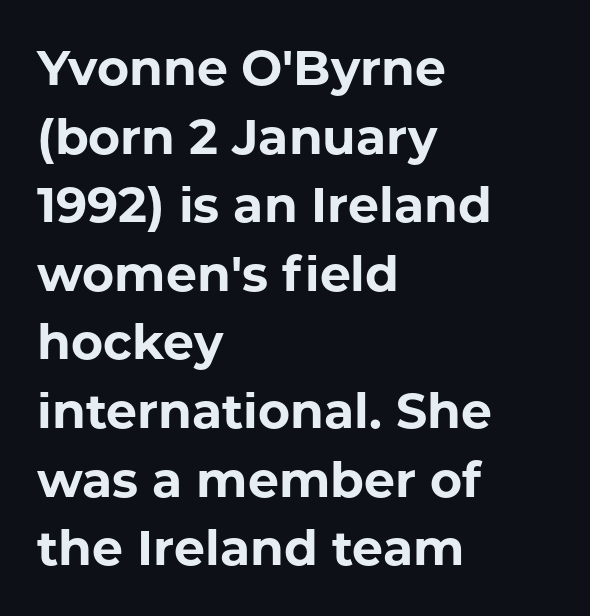
Q: Is the text bold? A: Yes.
Q: Is the text italic (slanted)? A: No, it is upright.
Q: Is the typeface a serif or a sans-serif typeface? A: Sans-serif.
Q: Is the text underlined? A: No.
Q: How is the paragraph aligned? A: Left-aligned.
Q: Is the spacing between letters normal or unusually wide? A: Normal.
Q: Is the spacing between lines tight, normal or loose? A: Normal.
Q: Width (condensed, normal, or wide)? A: Normal.
Q: Stroke contrast? A: Low.
Q: x-height? A: Medium.
Q: Monospaced? A: No.
